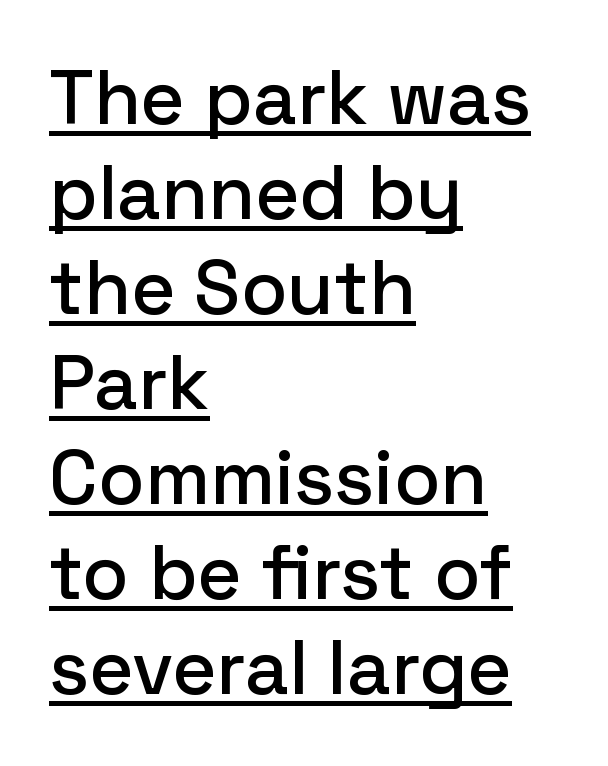
{"serif": "no", "italic": "no", "width": "normal", "stroke_contrast": "low", "x_height": "medium", "monospaced": "no", "underline": "yes", "align": "left", "line_spacing": "normal", "line_spacing_ratio": 1.25, "letter_spacing": "normal", "letter_spacing_em": 0.0, "glyph_px": 76}
